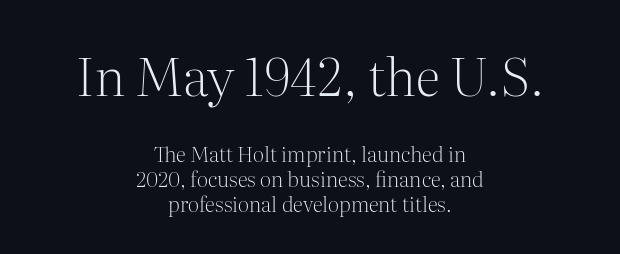
Q: Is the text bold? A: No.
Q: Is the text italic (slanted)? A: No, it is upright.
Q: Is the typeface a serif or a sans-serif typeface? A: Serif.
Q: Is the text underlined? A: No.
Q: How is the paragraph aligned? A: Centered.
Q: Is the spacing between letters normal or unusually wide? A: Normal.
Q: Which block of text is set in a larger size, the first (top) or the second (bottom)? A: The first (top) one.
Q: Width (condensed, normal, or wide)? A: Normal.
Q: Stroke contrast? A: Medium.
Q: x-height? A: Medium.
Q: Monospaced? A: No.
